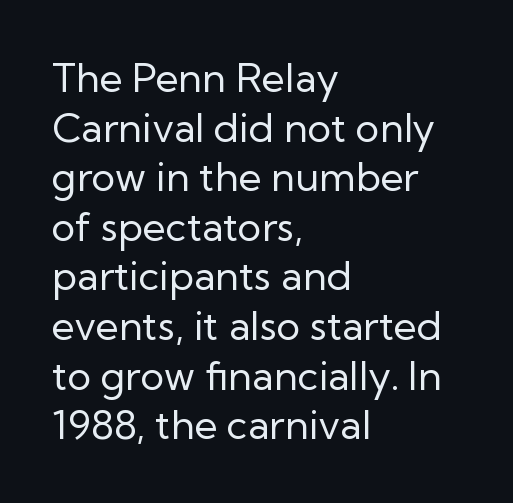
The glyphs in this specimen are sans serif. Think standard paragraph weight, or any step lighter than that. Tracking value appears to be zero — textbook default spacing. Note the varied advance widths — an 'i' is clearly narrower than an 'm'.
